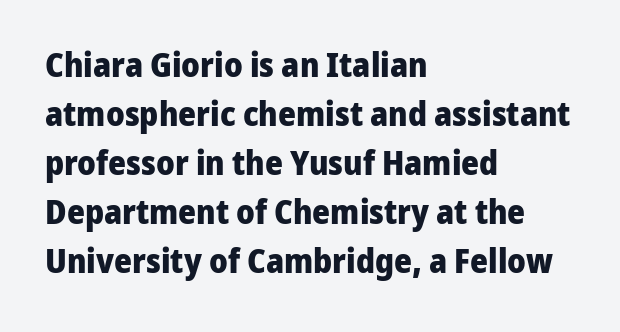
The image shows 34 px heavy sans-serif type, upright; set left-aligned, normal line spacing (1.44x), normal letter spacing, not underlined; low stroke contrast and a medium x-height.
